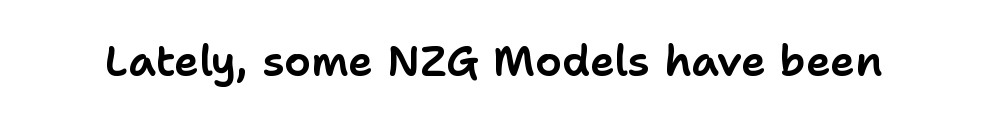
Is there any slant? The stems are plumb. Default kerning and tracking; the words read as compact shapes. Think of a printed novel: that variable character pitch is what you see here. You can tell from the bare stems that sans-serif type was used. Descenders are the only things crossing below the line.
